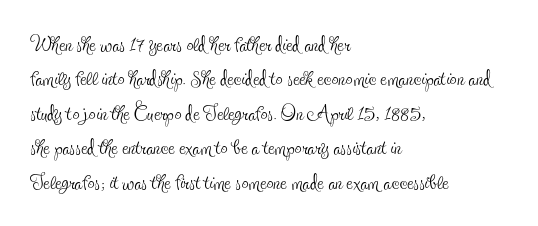
{"serif": "yes", "bold": "no", "weight": "thin", "width": "condensed", "x_height": "small", "monospaced": "no", "underline": "no", "align": "left", "line_spacing_ratio": 1.23, "letter_spacing": "normal", "letter_spacing_em": 0.0, "glyph_px": 28}
